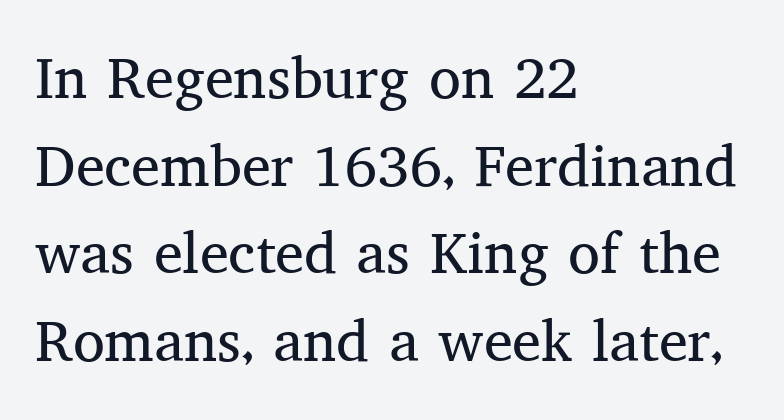
Does extra space separate the letters? No, they use regular spacing. Each letter keeps its own natural width here, so spacing adapts to shape. This is not heavy type; no bold has been used. Compared with typical paragraphs, the rows here are spaced about the same.
